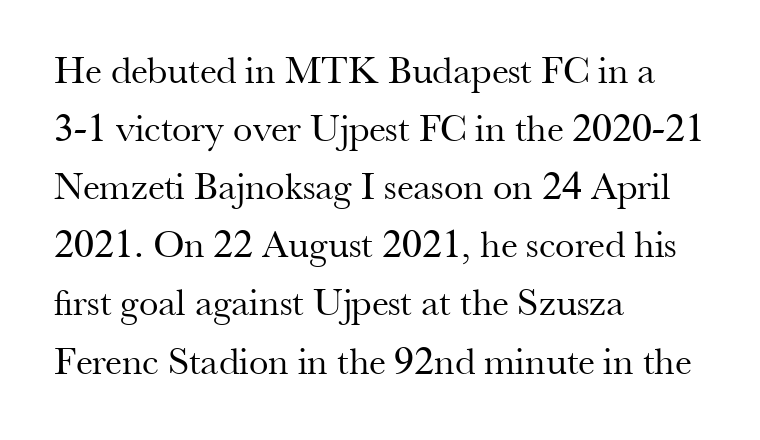
{"serif": "yes", "italic": "no", "bold": "no", "weight": "regular", "width": "normal", "stroke_contrast": "medium", "x_height": "small", "monospaced": "no", "underline": "no", "align": "left", "line_spacing": "normal", "line_spacing_ratio": 1.49, "letter_spacing": "normal", "letter_spacing_em": 0.0, "glyph_px": 39}
